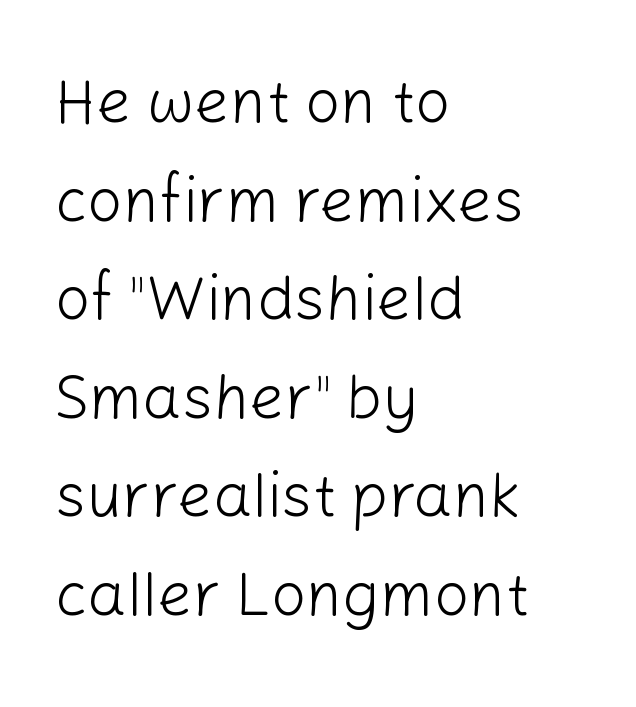
In terms of posture, this sample is upright. A normal amount of white space separates one row of letters from the next. The characters display no serif detailing; their extremities are plain. Honestly, the letter spacing is just normal — you wouldn't notice it.
